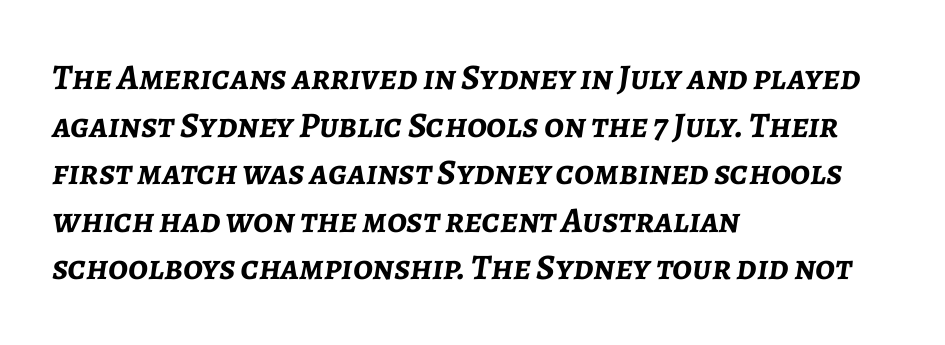
The image shows 36 px semibold type, italic (leaning right); set left-aligned, normal line spacing (1.32x), normal letter spacing, not underlined; low stroke contrast and a medium x-height.
